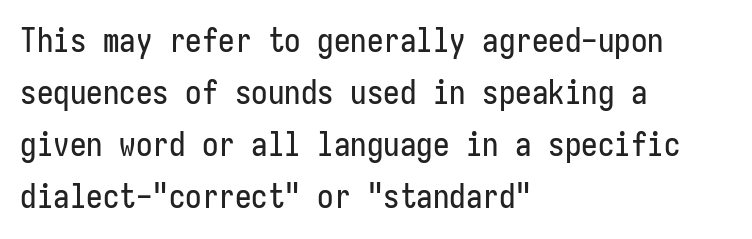
Q: Is the text italic (slanted)? A: No, it is upright.
Q: Is the typeface a serif or a sans-serif typeface? A: Sans-serif.
Q: Is the text underlined? A: No.
Q: How is the paragraph aligned? A: Left-aligned.
Q: Is the spacing between letters normal or unusually wide? A: Normal.
Q: Is the spacing between lines tight, normal or loose? A: Normal.
Q: Width (condensed, normal, or wide)? A: Condensed.
Q: Stroke contrast? A: Low.
Q: x-height? A: Medium.
Q: Monospaced? A: Yes.
